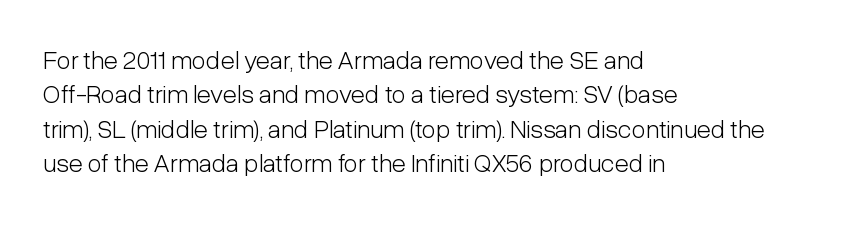
{"italic": "no", "bold": "no", "underline": "no", "align": "left", "line_spacing": "normal", "line_spacing_ratio": 1.32, "letter_spacing": "normal", "letter_spacing_em": 0.0, "glyph_px": 26}
